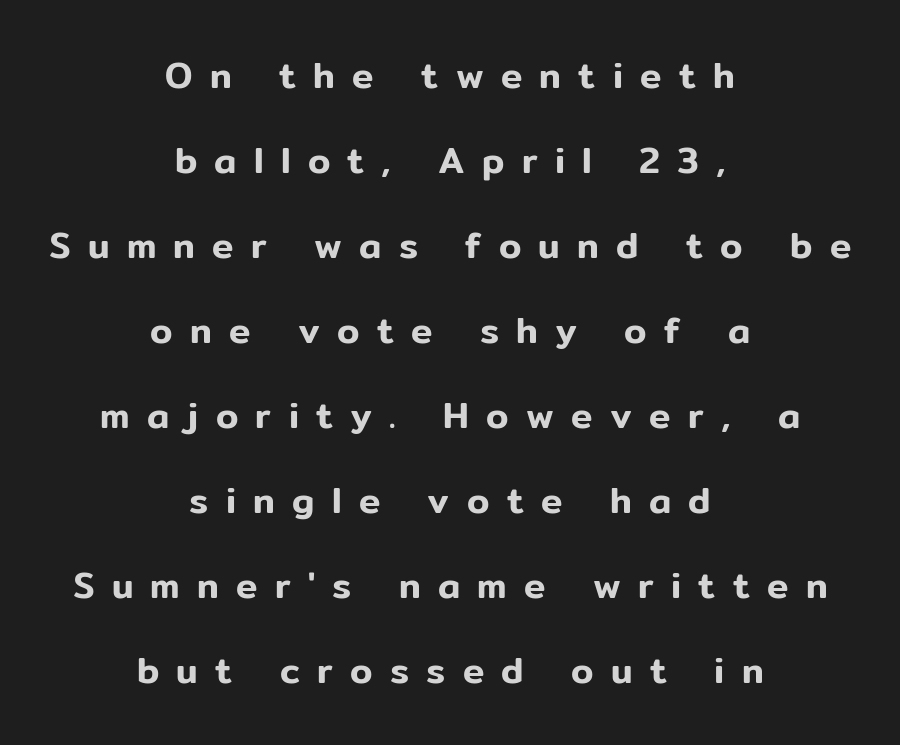
{"serif": "no", "italic": "no", "width": "normal", "stroke_contrast": "low", "x_height": "medium", "monospaced": "no", "underline": "no", "align": "center", "line_spacing": "loose", "line_spacing_ratio": 2.36, "letter_spacing": "wide", "letter_spacing_em": 0.48, "glyph_px": 36}
